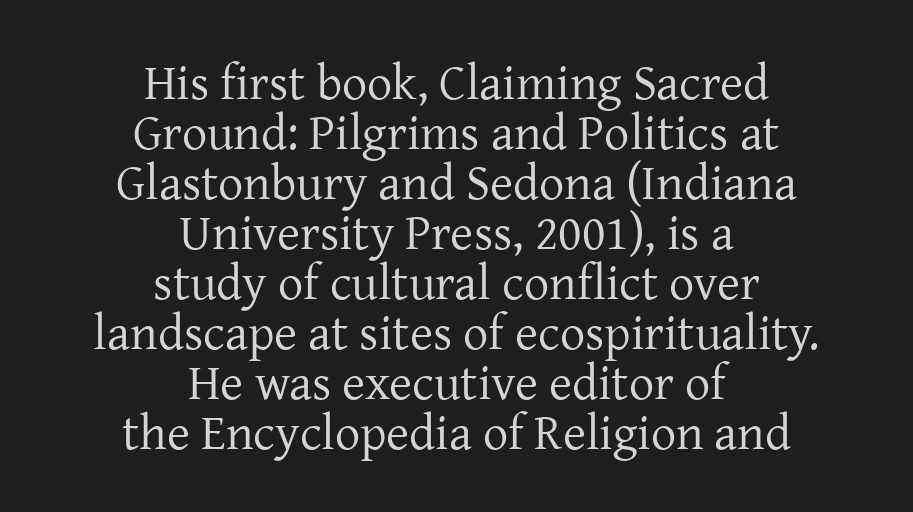
{"serif": "yes", "italic": "no", "bold": "no", "weight": "regular", "width": "normal", "stroke_contrast": "low", "x_height": "medium", "monospaced": "no", "underline": "no", "align": "center", "line_spacing": "tight", "line_spacing_ratio": 1.0, "letter_spacing": "normal", "letter_spacing_em": 0.0, "glyph_px": 50}
